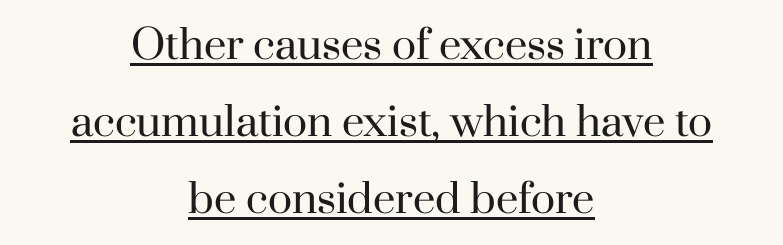
Q: Is the text bold? A: No.
Q: Is the text italic (slanted)? A: No, it is upright.
Q: Is the typeface a serif or a sans-serif typeface? A: Serif.
Q: Is the text underlined? A: Yes.
Q: How is the paragraph aligned? A: Centered.
Q: Is the spacing between letters normal or unusually wide? A: Normal.
Q: Is the spacing between lines tight, normal or loose? A: Loose.
Q: Width (condensed, normal, or wide)? A: Normal.
Q: Stroke contrast? A: High.
Q: x-height? A: Small.
Q: Monospaced? A: No.
